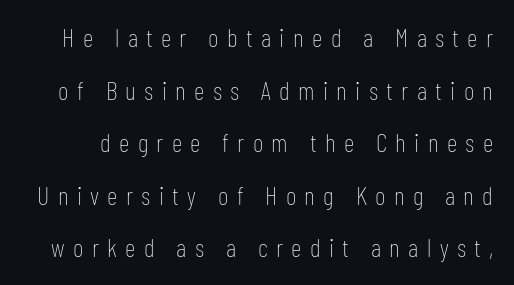
Q: Is the text bold? A: No.
Q: Is the text italic (slanted)? A: No, it is upright.
Q: Is the text underlined? A: No.
Q: Is the spacing between letters normal or unusually wide? A: Unusually wide.
Q: Is the spacing between lines tight, normal or loose? A: Loose.
